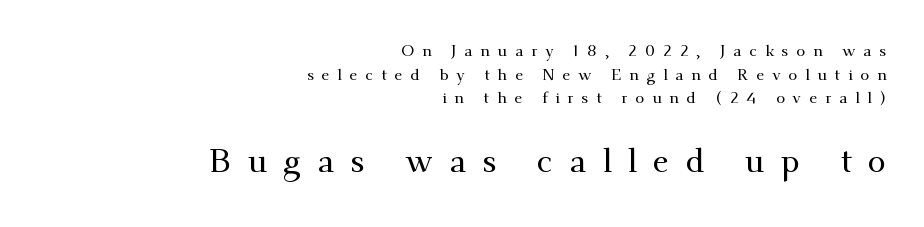
Q: Is the text italic (slanted)? A: No, it is upright.
Q: Is the typeface a serif or a sans-serif typeface? A: Serif.
Q: Is the text underlined? A: No.
Q: How is the paragraph aligned? A: Right-aligned.
Q: Is the spacing between letters normal or unusually wide? A: Unusually wide.
Q: Is the spacing between lines tight, normal or loose? A: Normal.
Q: Which block of text is set in a larger size, the first (top) or the second (bottom)? A: The second (bottom) one.
Q: Width (condensed, normal, or wide)? A: Normal.
Q: Stroke contrast? A: Medium.
Q: x-height? A: Small.
Q: Monospaced? A: No.
